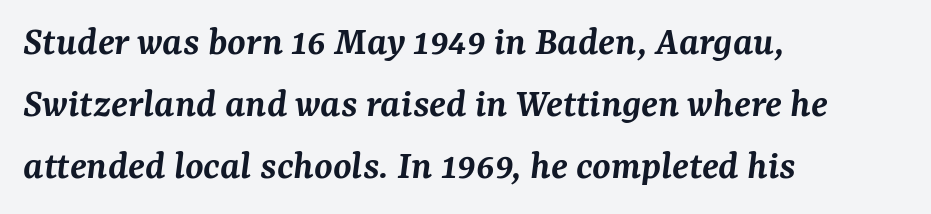
Q: Is the text bold? A: Semi-bold.
Q: Is the text italic (slanted)? A: Yes, it leans right by about 7 degrees.
Q: Is the typeface a serif or a sans-serif typeface? A: Serif.
Q: Is the text underlined? A: No.
Q: How is the paragraph aligned? A: Left-aligned.
Q: Is the spacing between letters normal or unusually wide? A: Normal.
Q: Is the spacing between lines tight, normal or loose? A: Normal.
Q: Width (condensed, normal, or wide)? A: Normal.
Q: Stroke contrast? A: Medium.
Q: x-height? A: Medium.
Q: Monospaced? A: No.
